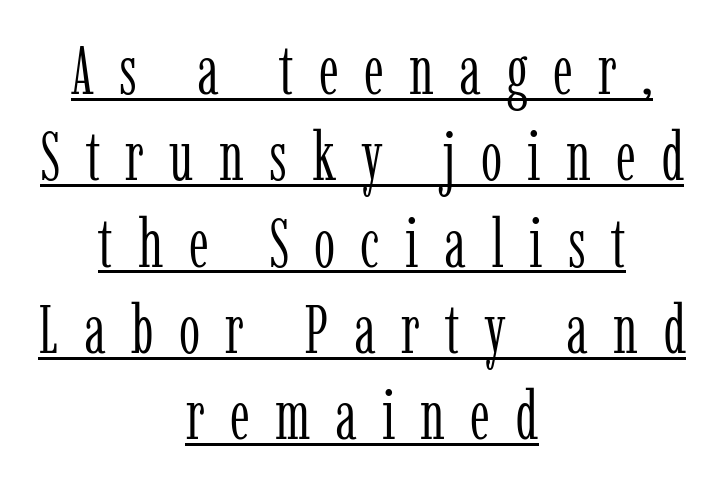
Varying glyph widths throughout — classic text-font behaviour. The lines in this sample share a center point and differ in where they start and stop. Weight class: somewhere from thin through regular. The rendered words wear a rule along their underside. This is roman type, the default non-slanted kind. Does the leading feel generous? No, just average.
